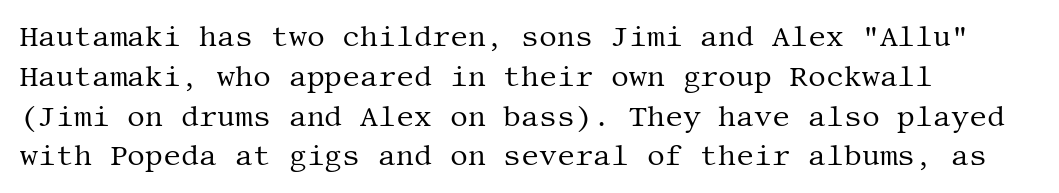
The image shows 28 px regular-weight serif type, upright; set left-aligned, normal line spacing (1.42x), normal letter spacing, not underlined; medium stroke contrast and a large x-height.
